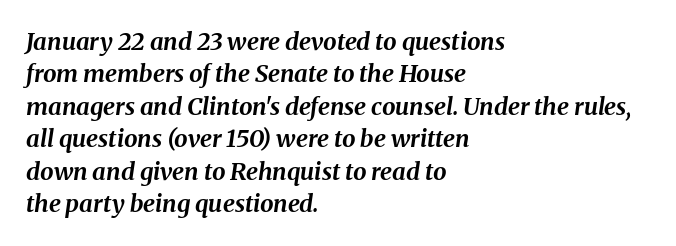
These lines were composed using italics. Descenders hang freely into open space. How heavy is the stroke? Heavy — this is a bold. How are the letters spaced? Ordinarily, with no added tracking. Which margin do the lines hug? The left one — the right edge is uneven. Evenly set lines give the paragraph a standard silhouette.
